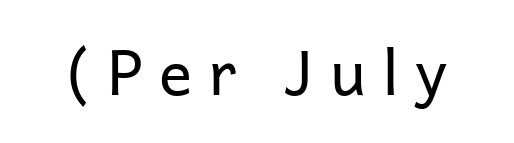
The image shows 62 px regular-weight sans-serif type, upright; set unusually wide letter spacing (+0.26 em), not underlined; low stroke contrast and a medium x-height.
